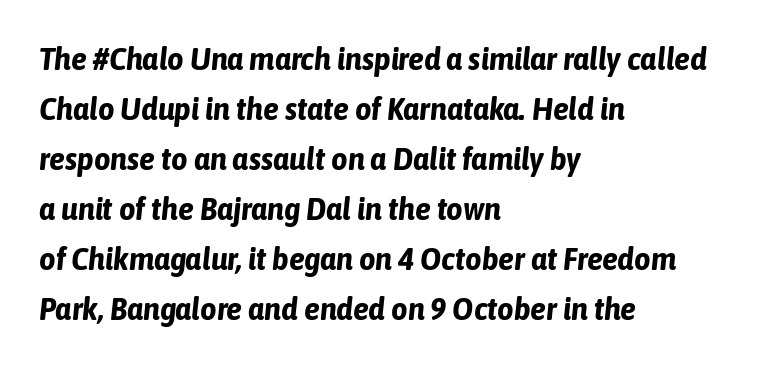
Q: Is the text bold? A: Yes.
Q: Is the text italic (slanted)? A: Yes, it leans right by about 6 degrees.
Q: Is the text underlined? A: No.
Q: How is the paragraph aligned? A: Left-aligned.
Q: Is the spacing between letters normal or unusually wide? A: Normal.
Q: Is the spacing between lines tight, normal or loose? A: Normal.
Q: Width (condensed, normal, or wide)? A: Condensed.
Q: Stroke contrast? A: Low.
Q: x-height? A: Medium.
Q: Monospaced? A: No.
